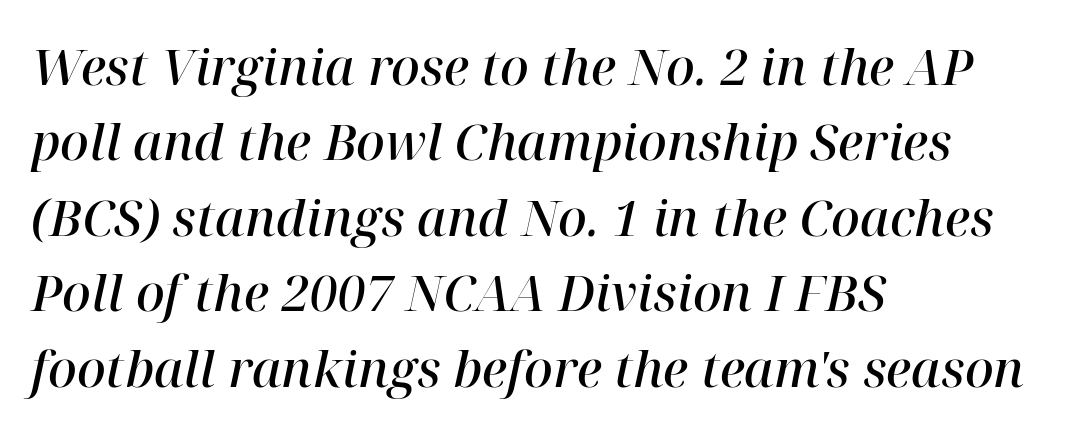
The image shows 50 px semibold serif type, italic (leaning right); set left-aligned, normal line spacing (1.51x), normal letter spacing, not underlined; high stroke contrast and a medium x-height.
